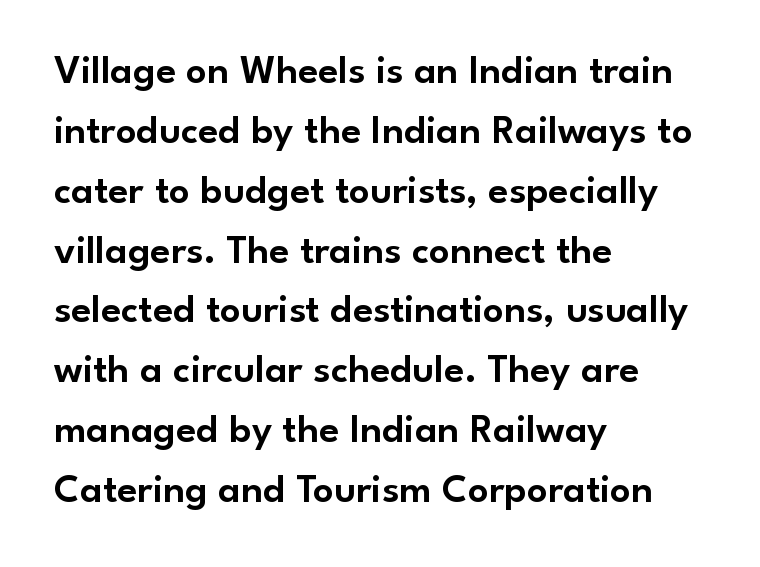
Caption: multi-line text, flush left, ragged right. Typographically, this falls in the sans-serif category. The lettering stays uniformly vertical, giving the passage a roman look. The passage shown stacks its lines at a standard gap. Beneath every word, the page is bare.
